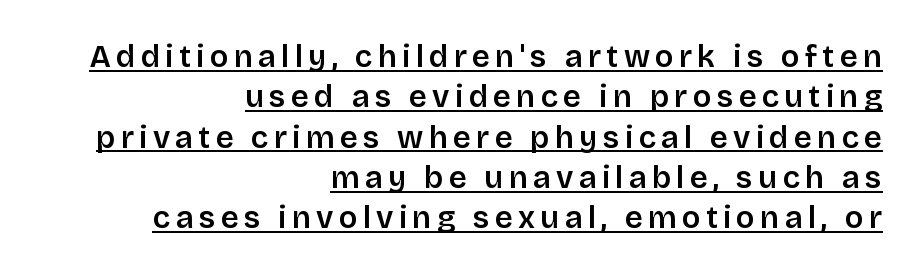
{"serif": "no", "italic": "no", "bold": "semi", "weight": "semibold", "width": "normal", "stroke_contrast": "low", "x_height": "large", "monospaced": "no", "underline": "yes", "align": "right", "line_spacing": "normal", "line_spacing_ratio": 1.3, "glyph_px": 31}
